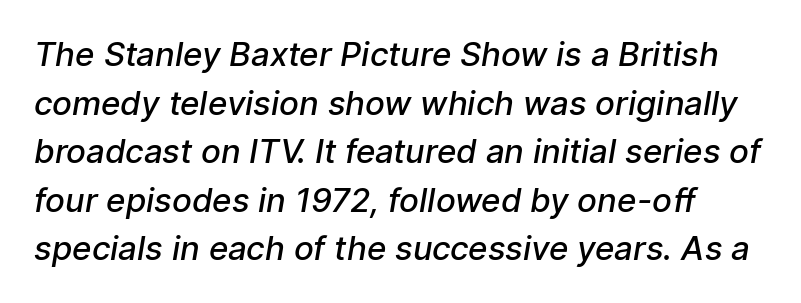
Q: Is the text bold? A: Semi-bold.
Q: Is the typeface a serif or a sans-serif typeface? A: Sans-serif.
Q: Is the text underlined? A: No.
Q: How is the paragraph aligned? A: Left-aligned.
Q: Is the spacing between letters normal or unusually wide? A: Normal.
Q: Is the spacing between lines tight, normal or loose? A: Normal.
Q: Width (condensed, normal, or wide)? A: Normal.
Q: Stroke contrast? A: Low.
Q: x-height? A: Medium.
Q: Monospaced? A: No.
